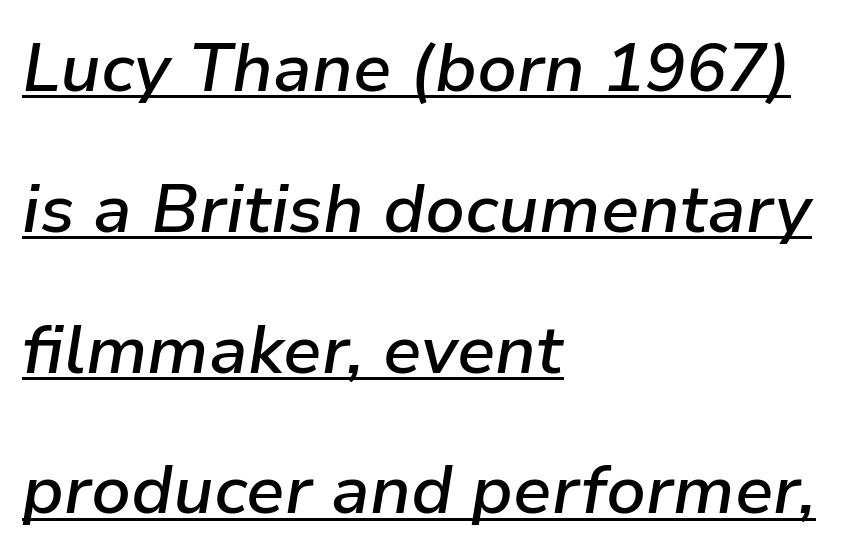
Q: Is the text bold? A: Semi-bold.
Q: Is the text italic (slanted)? A: Yes, it leans right by about 9 degrees.
Q: Is the text underlined? A: Yes.
Q: How is the paragraph aligned? A: Left-aligned.
Q: Is the spacing between letters normal or unusually wide? A: Normal.
Q: Is the spacing between lines tight, normal or loose? A: Loose.
Q: Width (condensed, normal, or wide)? A: Normal.
Q: Stroke contrast? A: Low.
Q: x-height? A: Medium.
Q: Monospaced? A: No.
